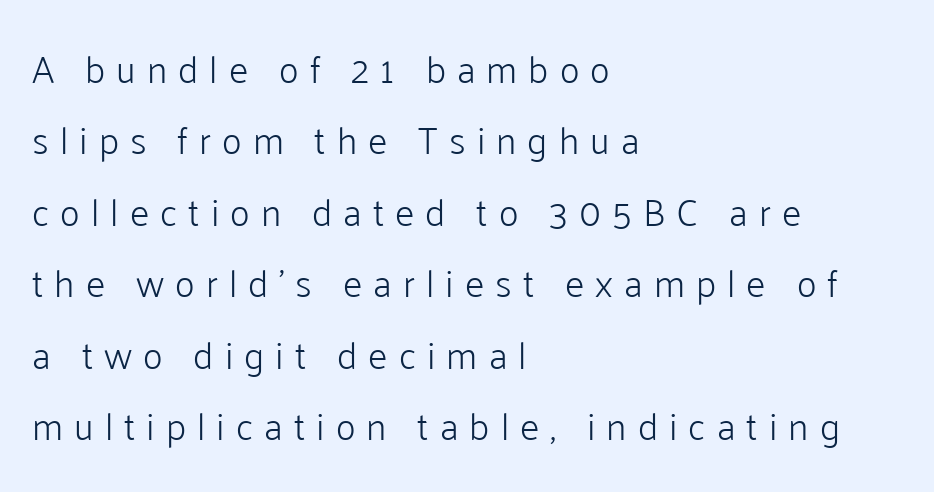
Q: Is the text bold? A: No.
Q: Is the text italic (slanted)? A: No, it is upright.
Q: Is the typeface a serif or a sans-serif typeface? A: Sans-serif.
Q: Is the text underlined? A: No.
Q: How is the paragraph aligned? A: Left-aligned.
Q: Is the spacing between letters normal or unusually wide? A: Unusually wide.
Q: Width (condensed, normal, or wide)? A: Normal.
Q: Stroke contrast? A: Low.
Q: x-height? A: Medium.
Q: Monospaced? A: No.
